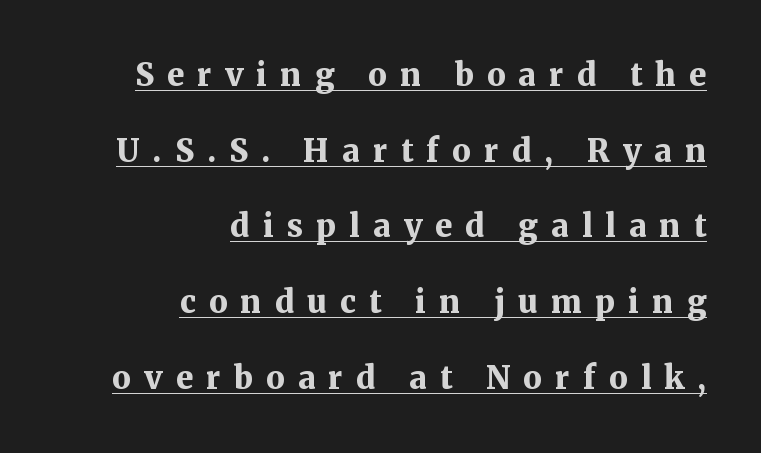
Q: Is the text bold? A: Yes.
Q: Is the text italic (slanted)? A: No, it is upright.
Q: Is the typeface a serif or a sans-serif typeface? A: Serif.
Q: Is the text underlined? A: Yes.
Q: How is the paragraph aligned? A: Right-aligned.
Q: Is the spacing between letters normal or unusually wide? A: Unusually wide.
Q: Is the spacing between lines tight, normal or loose? A: Loose.
Q: Width (condensed, normal, or wide)? A: Normal.
Q: Stroke contrast? A: Medium.
Q: x-height? A: Medium.
Q: Monospaced? A: No.
